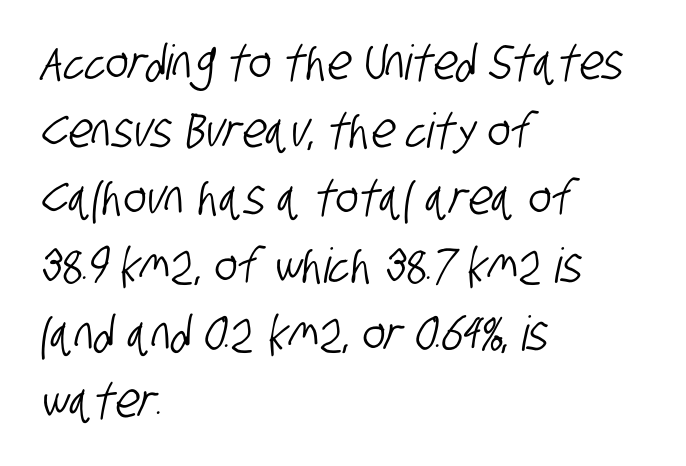
Q: Is the typeface a serif or a sans-serif typeface? A: Sans-serif.
Q: Is the text underlined? A: No.
Q: How is the paragraph aligned? A: Left-aligned.
Q: Is the spacing between letters normal or unusually wide? A: Normal.
Q: Is the spacing between lines tight, normal or loose? A: Normal.
Q: Width (condensed, normal, or wide)? A: Condensed.
Q: Stroke contrast? A: Low.
Q: x-height? A: Large.
Q: Monospaced? A: No.
